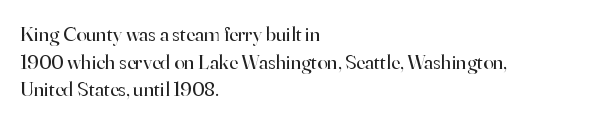
The image shows 21 px text type, upright; set left-aligned, normal line spacing (1.31x), normal letter spacing, not underlined.
